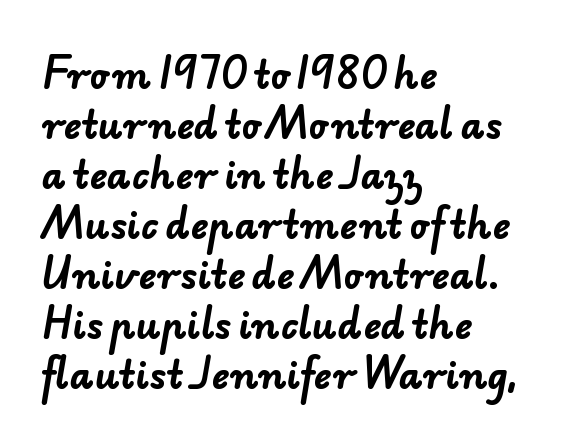
Q: Is the text bold? A: Yes.
Q: Is the typeface a serif or a sans-serif typeface? A: Sans-serif.
Q: Is the text underlined? A: No.
Q: How is the paragraph aligned? A: Left-aligned.
Q: Is the spacing between letters normal or unusually wide? A: Normal.
Q: Is the spacing between lines tight, normal or loose? A: Normal.
Q: Width (condensed, normal, or wide)? A: Normal.
Q: Stroke contrast? A: Low.
Q: x-height? A: Small.
Q: Monospaced? A: No.
